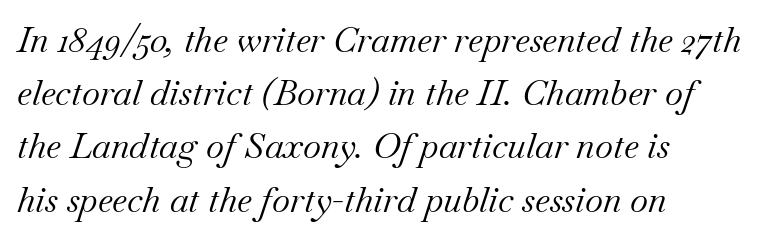
The image shows 35 px regular-weight serif type, italic (leaning right); set left-aligned, normal line spacing (1.52x), normal letter spacing, not underlined; medium stroke contrast and a small x-height.
